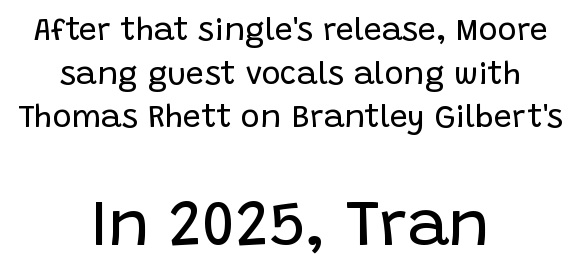
Q: Is the text bold? A: No.
Q: Is the text italic (slanted)? A: No, it is upright.
Q: Is the typeface a serif or a sans-serif typeface? A: Sans-serif.
Q: Is the text underlined? A: No.
Q: How is the paragraph aligned? A: Centered.
Q: Is the spacing between letters normal or unusually wide? A: Normal.
Q: Is the spacing between lines tight, normal or loose? A: Normal.
Q: Which block of text is set in a larger size, the first (top) or the second (bottom)? A: The second (bottom) one.
Q: Width (condensed, normal, or wide)? A: Normal.
Q: Stroke contrast? A: Low.
Q: x-height? A: Large.
Q: Monospaced? A: No.
